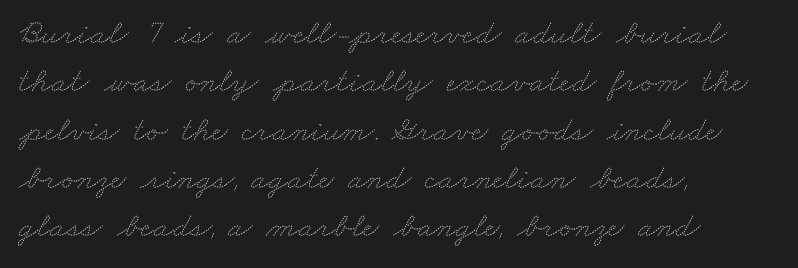
Q: Is the text bold? A: No.
Q: Is the text underlined? A: No.
Q: How is the paragraph aligned? A: Left-aligned.
Q: Is the spacing between letters normal or unusually wide? A: Normal.
Q: Is the spacing between lines tight, normal or loose? A: Normal.
Q: Width (condensed, normal, or wide)? A: Wide.
Q: Stroke contrast? A: Medium.
Q: x-height? A: Small.
Q: Monospaced? A: No.
